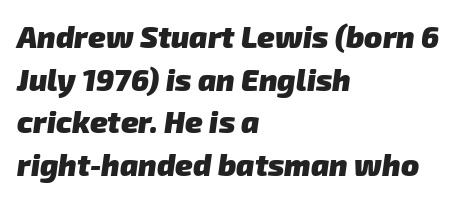
The setting favours the left margin, as ordinary paragraphs usually do. Varying glyph widths throughout — classic text-font behaviour. The rendering keeps characters at their native spacing. These lines are composed in type without serifs. Thick stems and heavy bowls — unmistakably bold. Unmarked baselines from the first word to the last.
